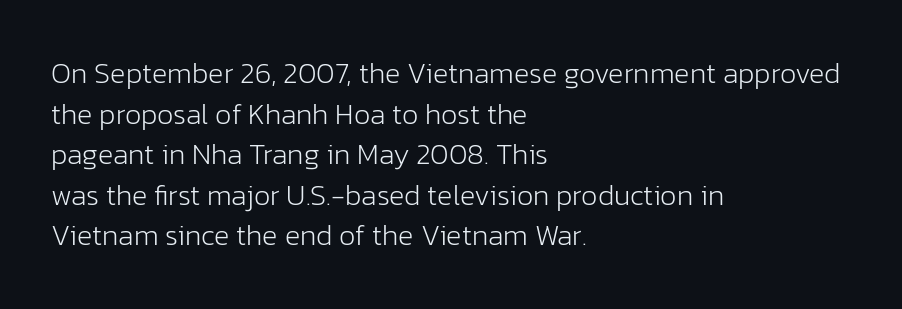
{"serif": "no", "italic": "no", "bold": "no", "weight": "light", "width": "normal", "stroke_contrast": "low", "x_height": "medium", "monospaced": "no", "underline": "no", "align": "left", "line_spacing": "normal", "line_spacing_ratio": 1.4, "letter_spacing": "normal", "letter_spacing_em": 0.0, "glyph_px": 29}
